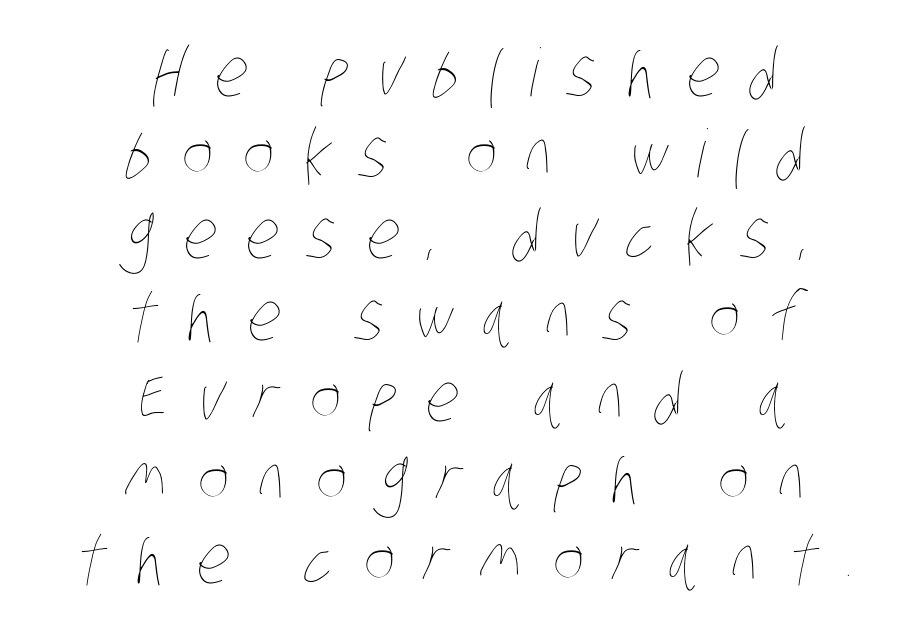
{"bold": "no", "weight": "thin", "width": "condensed", "stroke_contrast": "low", "x_height": "large", "monospaced": "no", "underline": "no", "align": "center", "line_spacing_ratio": 1.23, "letter_spacing": "wide", "letter_spacing_em": 0.45, "glyph_px": 66}
